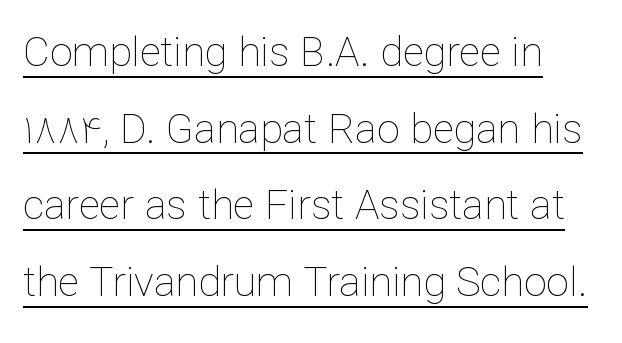
The image shows 41 px thin type, upright; set line spacing 1.87x, normal letter spacing, underlined; low stroke contrast and a medium x-height.
